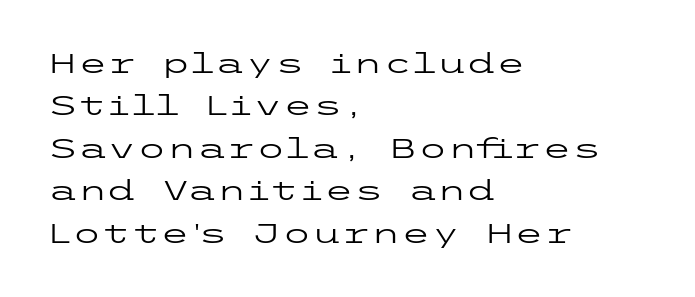
The image shows 27 px text type, upright; set left-aligned, normal line spacing (1.57x), normal letter spacing, not underlined.
